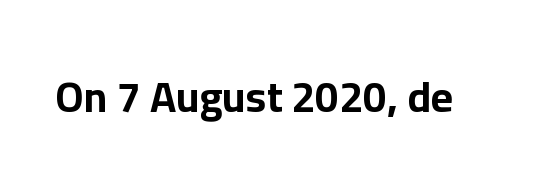
I'd call this a sans setting — the letters go barefoot. It's the straight-up-and-down kind of type. This rendering leaves character spacing at its baseline value. The face used here is proportionally spaced, like ordinary book or web type. Heft: maximum for text — a bold. Clear beneath every line of the passage.
